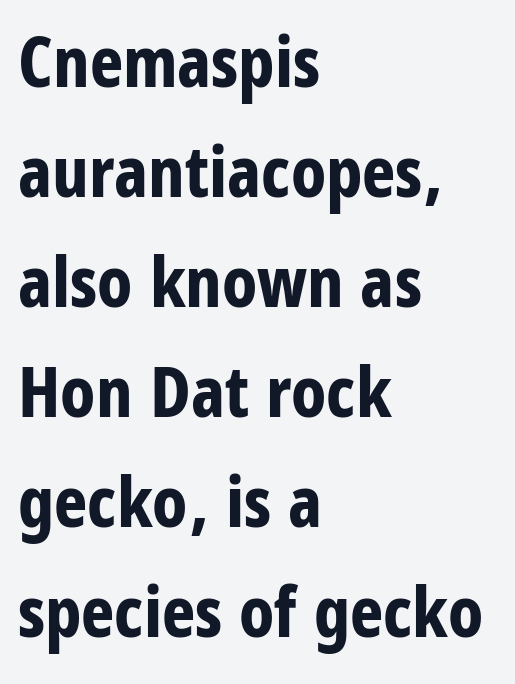
Q: Is the text bold? A: Yes.
Q: Is the text italic (slanted)? A: No, it is upright.
Q: Is the typeface a serif or a sans-serif typeface? A: Sans-serif.
Q: Is the text underlined? A: No.
Q: How is the paragraph aligned? A: Left-aligned.
Q: Is the spacing between letters normal or unusually wide? A: Normal.
Q: Is the spacing between lines tight, normal or loose? A: Normal.
Q: Width (condensed, normal, or wide)? A: Condensed.
Q: Stroke contrast? A: Low.
Q: x-height? A: Large.
Q: Monospaced? A: No.
